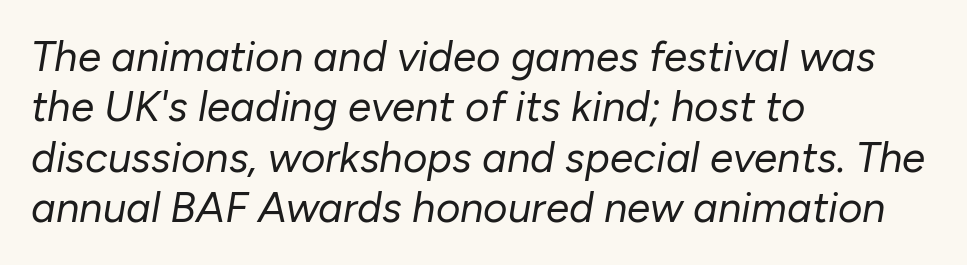
The image shows 42 px regular-weight type, italic (leaning right); set left-aligned, line spacing 1.2x, normal letter spacing, not underlined; low stroke contrast and a medium x-height.
